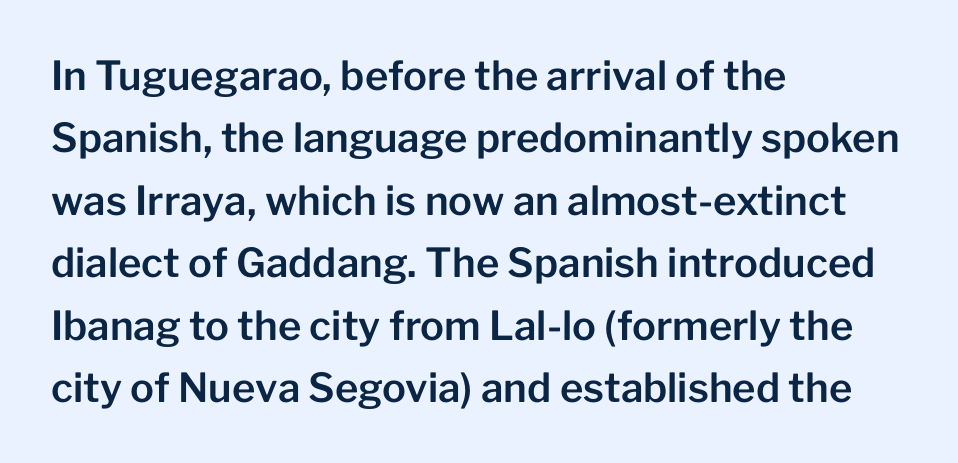
Q: Is the text italic (slanted)? A: No, it is upright.
Q: Is the typeface a serif or a sans-serif typeface? A: Sans-serif.
Q: Is the text underlined? A: No.
Q: How is the paragraph aligned? A: Left-aligned.
Q: Is the spacing between letters normal or unusually wide? A: Normal.
Q: Is the spacing between lines tight, normal or loose? A: Normal.
Q: Width (condensed, normal, or wide)? A: Normal.
Q: Stroke contrast? A: Low.
Q: x-height? A: Medium.
Q: Monospaced? A: No.
